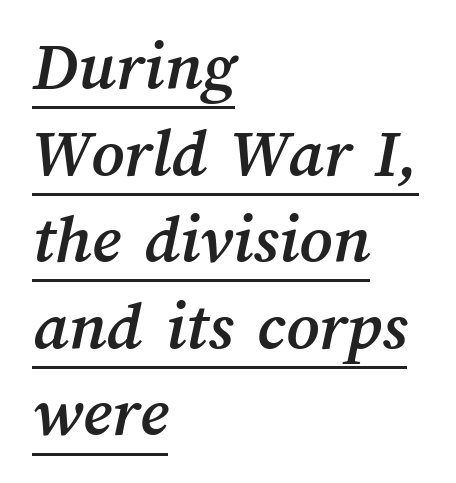
Q: Is the text underlined? A: Yes.
Q: How is the paragraph aligned? A: Left-aligned.
Q: Is the spacing between letters normal or unusually wide? A: Normal.
Q: Width (condensed, normal, or wide)? A: Normal.
Q: Stroke contrast? A: Medium.
Q: x-height? A: Medium.
Q: Monospaced? A: No.
